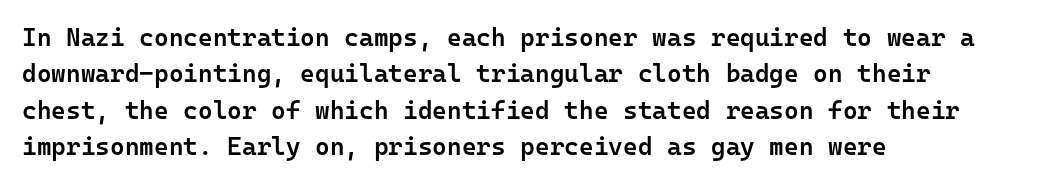
{"italic": "no", "bold": "semi", "underline": "no", "align": "left", "line_spacing": "normal", "line_spacing_ratio": 1.46, "letter_spacing": "normal", "letter_spacing_em": 0.0, "glyph_px": 25}
